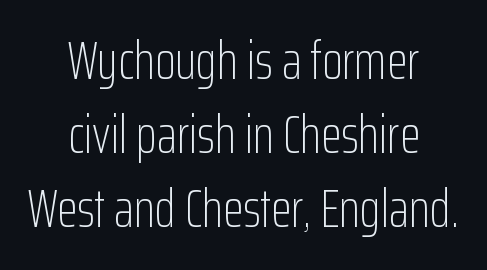
The image shows 53 px light, condensed sans-serif type, upright; set centered, normal line spacing (1.4x), normal letter spacing, not underlined; low stroke contrast and a medium x-height.
